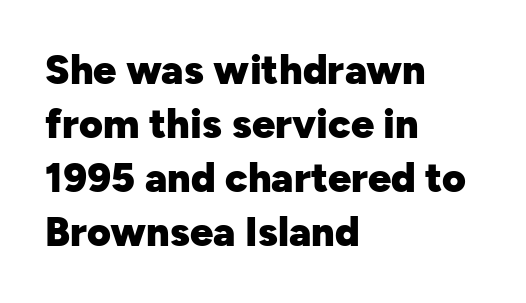
Q: Is the text bold? A: Yes.
Q: Is the text italic (slanted)? A: No, it is upright.
Q: Is the typeface a serif or a sans-serif typeface? A: Sans-serif.
Q: Is the text underlined? A: No.
Q: How is the paragraph aligned? A: Left-aligned.
Q: Is the spacing between letters normal or unusually wide? A: Normal.
Q: Is the spacing between lines tight, normal or loose? A: Normal.
Q: Width (condensed, normal, or wide)? A: Normal.
Q: Stroke contrast? A: Low.
Q: x-height? A: Medium.
Q: Monospaced? A: No.
